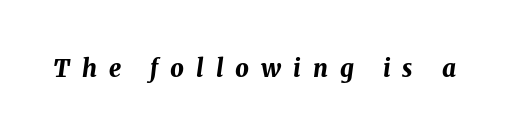
The image shows 24 px bold type, italic (leaning right); set unusually wide letter spacing (+0.5 em), not underlined.
